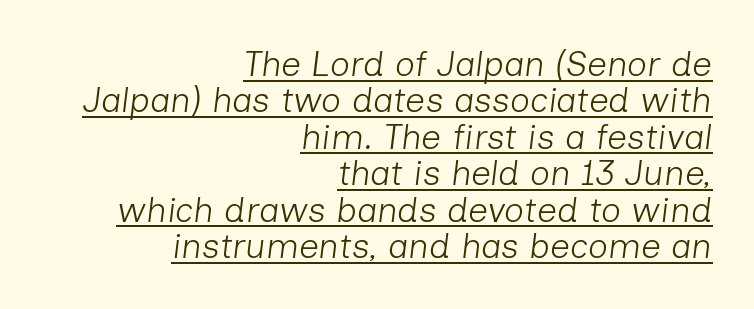
{"italic": "yes", "lean": "right", "slant_degrees": 7, "bold": "no", "weight": "light", "width": "normal", "stroke_contrast": "low", "x_height": "medium", "monospaced": "no", "underline": "yes", "align": "right", "line_spacing": "tight", "line_spacing_ratio": 1.04, "letter_spacing": "normal", "letter_spacing_em": 0.0, "glyph_px": 35}
